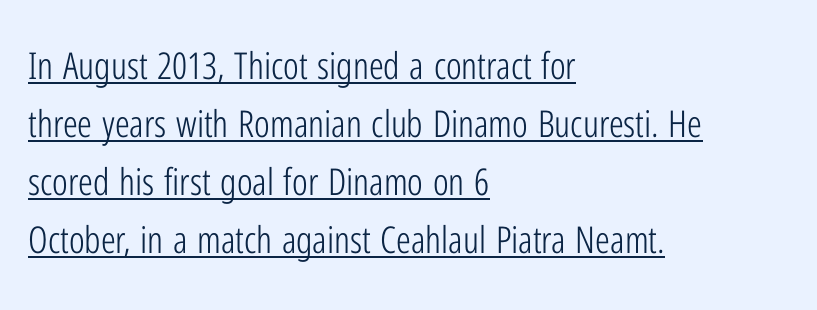
The image shows 37 px light, condensed sans-serif type, upright; set left-aligned, normal line spacing (1.57x), normal letter spacing, underlined; low stroke contrast and a medium x-height.
